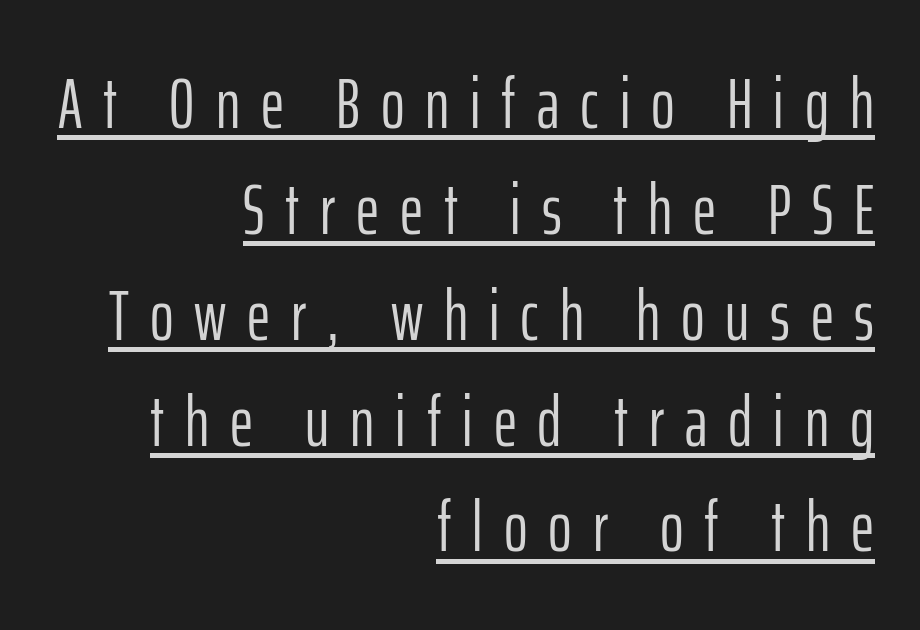
The image shows 72 px light, condensed sans-serif type, upright; set right-aligned, normal line spacing (1.47x), unusually wide letter spacing (+0.29 em), underlined; low stroke contrast and a medium x-height.
